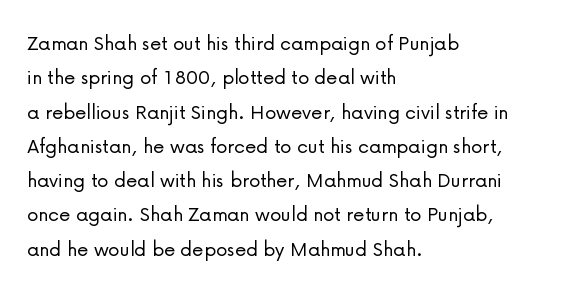
{"italic": "no", "bold": "no", "underline": "no", "align": "left", "line_spacing": "normal", "line_spacing_ratio": 1.49, "letter_spacing": "normal", "letter_spacing_em": 0.0, "glyph_px": 23}
